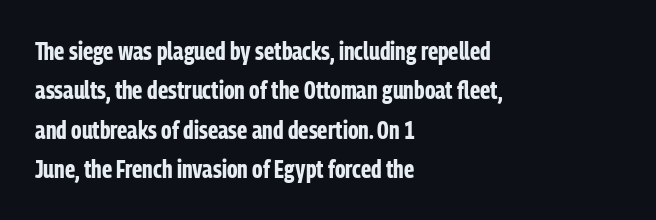
The image shows 25 px bold type, upright; set left-aligned, normal line spacing (1.58x), normal letter spacing, not underlined.
